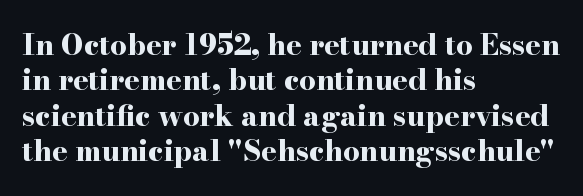
This is the regular roman posture of the typeface. Short and long lines alike share a common starting point at left. This sample has the flowing, uneven cadence of proportional lettering. As a designer I'd log this as weight 700, bold.
